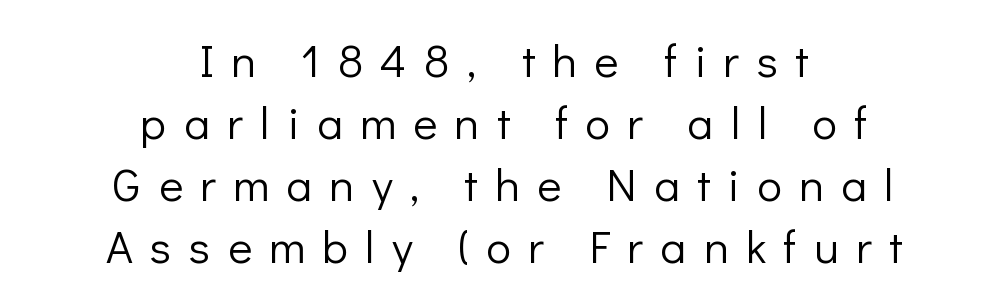
Q: Is the text bold? A: No.
Q: Is the text italic (slanted)? A: No, it is upright.
Q: Is the typeface a serif or a sans-serif typeface? A: Sans-serif.
Q: Is the text underlined? A: No.
Q: How is the paragraph aligned? A: Centered.
Q: Is the spacing between letters normal or unusually wide? A: Unusually wide.
Q: Is the spacing between lines tight, normal or loose? A: Normal.
Q: Width (condensed, normal, or wide)? A: Normal.
Q: Stroke contrast? A: Low.
Q: x-height? A: Medium.
Q: Monospaced? A: No.
